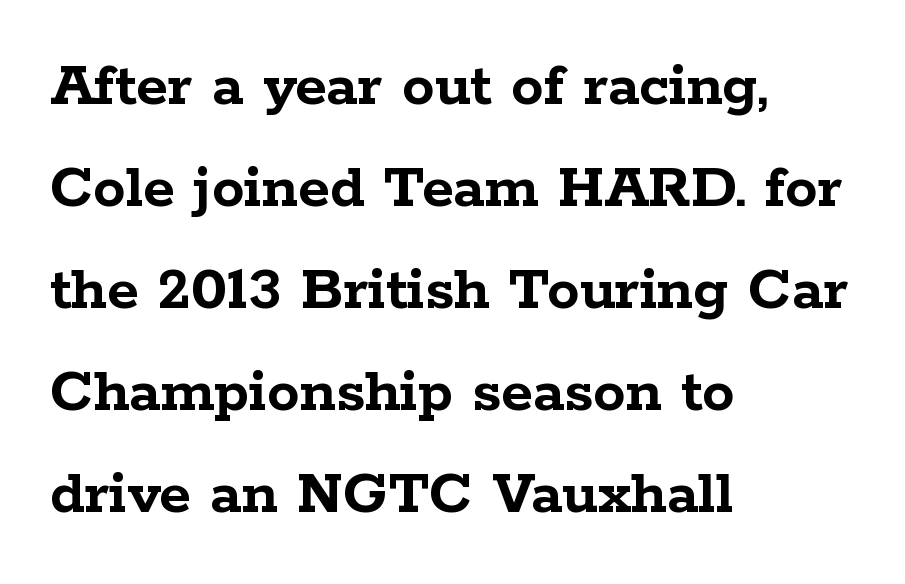
Q: Is the text bold? A: Yes.
Q: Is the text italic (slanted)? A: No, it is upright.
Q: Is the typeface a serif or a sans-serif typeface? A: Serif.
Q: Is the text underlined? A: No.
Q: How is the paragraph aligned? A: Left-aligned.
Q: Is the spacing between letters normal or unusually wide? A: Normal.
Q: Is the spacing between lines tight, normal or loose? A: Normal.
Q: Width (condensed, normal, or wide)? A: Wide.
Q: Stroke contrast? A: Low.
Q: x-height? A: Medium.
Q: Monospaced? A: No.
